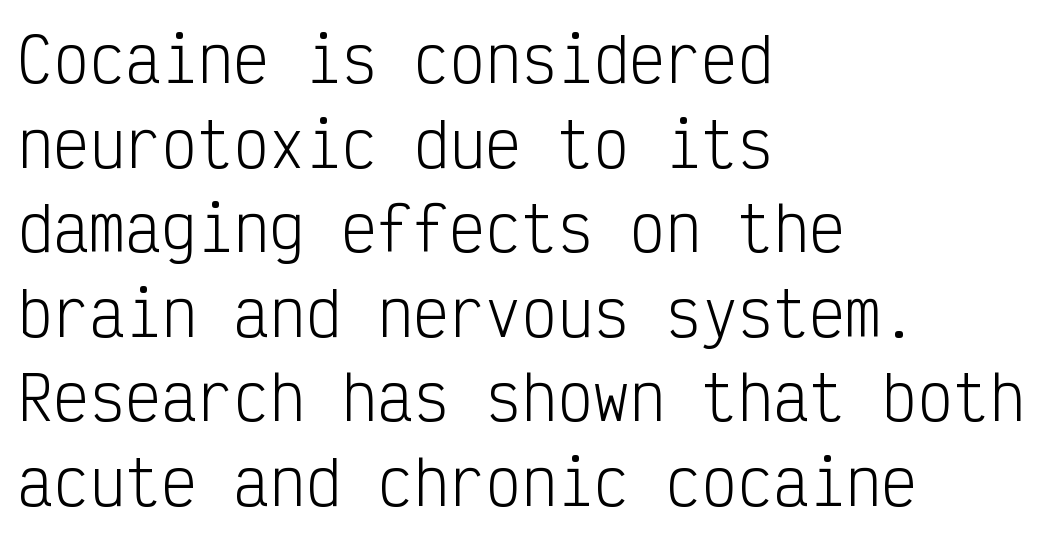
{"serif": "no", "italic": "no", "bold": "no", "weight": "light", "width": "condensed", "stroke_contrast": "low", "x_height": "medium", "monospaced": "yes", "underline": "no", "align": "left", "line_spacing": "normal", "line_spacing_ratio": 1.41, "letter_spacing": "normal", "letter_spacing_em": 0.0, "glyph_px": 60}
